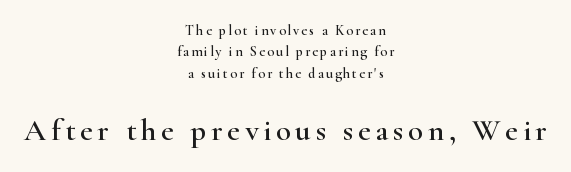
Q: Is the text italic (slanted)? A: No, it is upright.
Q: Is the typeface a serif or a sans-serif typeface? A: Serif.
Q: Is the text underlined? A: No.
Q: How is the paragraph aligned? A: Centered.
Q: Is the spacing between lines tight, normal or loose? A: Normal.
Q: Which block of text is set in a larger size, the first (top) or the second (bottom)? A: The second (bottom) one.
Q: Width (condensed, normal, or wide)? A: Wide.
Q: Stroke contrast? A: High.
Q: x-height? A: Small.
Q: Monospaced? A: No.
